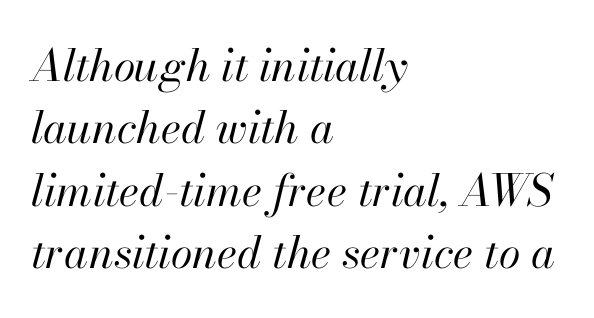
{"italic": "yes", "lean": "right", "slant_degrees": 13, "bold": "no", "weight": "regular", "width": "normal", "stroke_contrast": "high", "x_height": "small", "monospaced": "no", "underline": "no", "align": "left", "line_spacing": "normal", "line_spacing_ratio": 1.42, "letter_spacing": "normal", "letter_spacing_em": 0.0, "glyph_px": 44}
